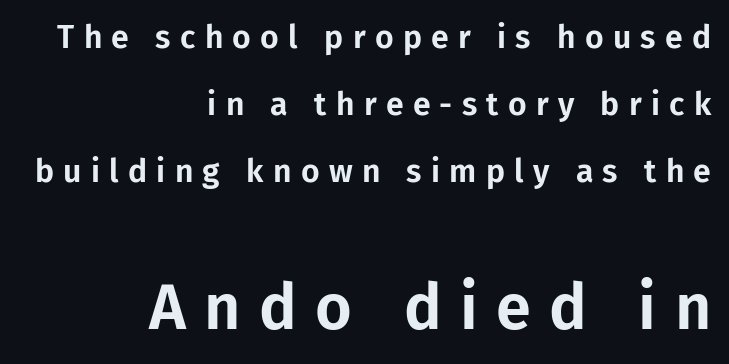
The image shows 63 px sans-serif type, upright; set right-aligned, loose line spacing (2.1x), unusually wide letter spacing (+0.29 em), not underlined; the second (bottom) block is 1.97x larger; low stroke contrast and a medium x-height.
